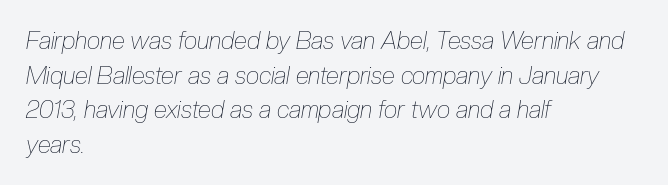
The image shows 24 px text type, italic (leaning right); set left-aligned, normal line spacing (1.44x), normal letter spacing, not underlined.
